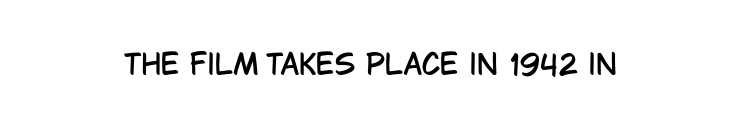
{"serif": "no", "italic": "no", "width": "condensed", "stroke_contrast": "low", "x_height": "large", "monospaced": "no", "underline": "no", "letter_spacing": "normal", "letter_spacing_em": 0.0, "glyph_px": 28}
